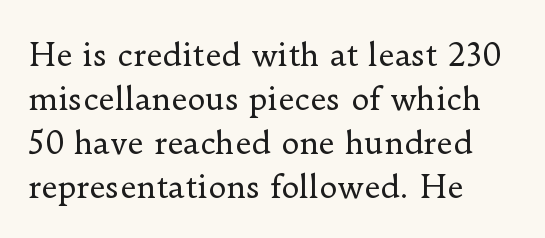
Q: Is the text bold? A: No.
Q: Is the text italic (slanted)? A: No, it is upright.
Q: Is the typeface a serif or a sans-serif typeface? A: Serif.
Q: Is the text underlined? A: No.
Q: How is the paragraph aligned? A: Left-aligned.
Q: Is the spacing between letters normal or unusually wide? A: Normal.
Q: Is the spacing between lines tight, normal or loose? A: Normal.
Q: Width (condensed, normal, or wide)? A: Normal.
Q: Stroke contrast? A: Low.
Q: x-height? A: Small.
Q: Monospaced? A: No.
